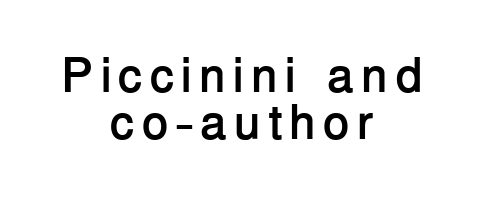
The image shows 49 px semibold sans-serif type, upright; set centered, tight line spacing (0.96x), not underlined; low stroke contrast and a medium x-height.
